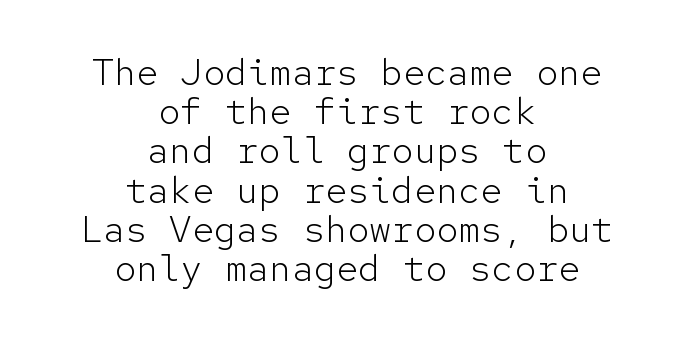
The weight would be labelled regular, book, light, or lighter still. The type sits square on the baseline with zero lean. No word sits above an underline. Leftover space on each line is divided equally before and after the words.
